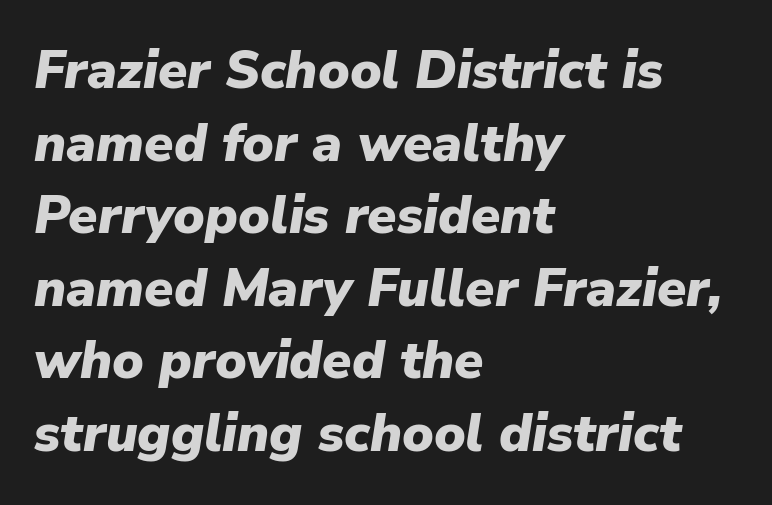
The image shows 53 px heavy type, italic (leaning right); set left-aligned, normal line spacing (1.37x), normal letter spacing, not underlined; low stroke contrast and a medium x-height.
